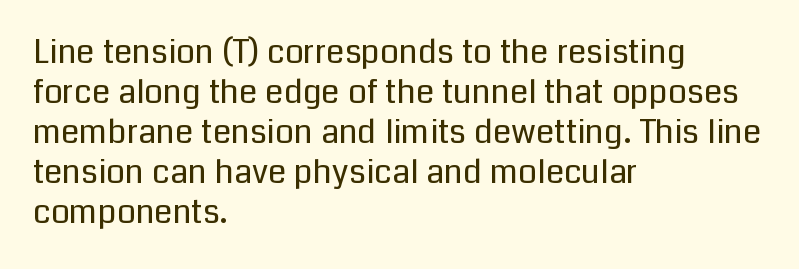
The image shows 33 px regular-weight sans-serif type, upright; set left-aligned, line spacing 1.21x, normal letter spacing, not underlined; low stroke contrast and a medium x-height.
